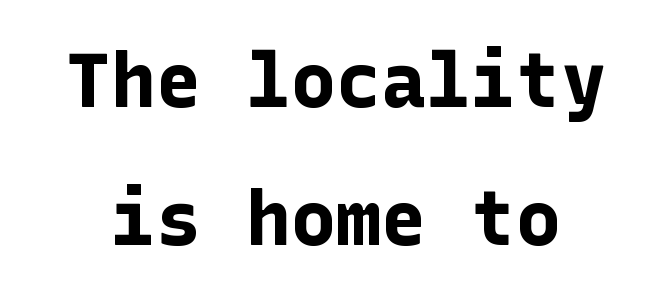
{"serif": "no", "italic": "no", "bold": "yes", "weight": "bold", "width": "normal", "stroke_contrast": "low", "x_height": "medium", "underline": "no", "line_spacing_ratio": 1.84, "letter_spacing": "normal", "letter_spacing_em": 0.0, "glyph_px": 75}
